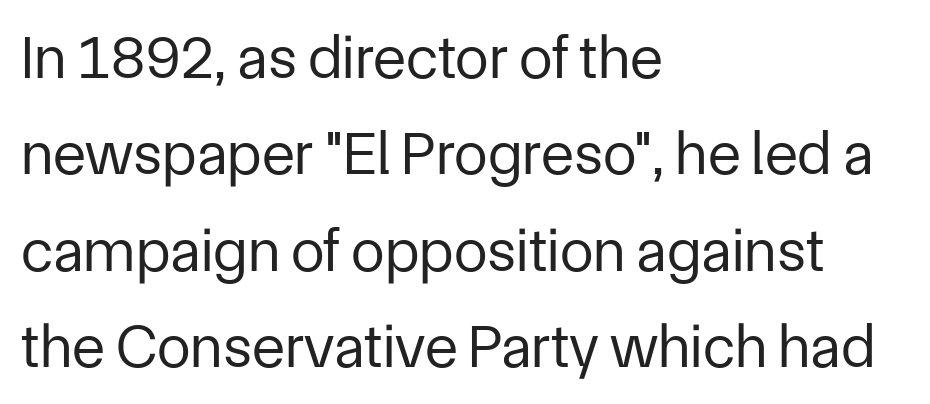
The image shows 61 px regular-weight sans-serif type, upright; set left-aligned, normal line spacing (1.58x), normal letter spacing, not underlined; low stroke contrast and a medium x-height.
